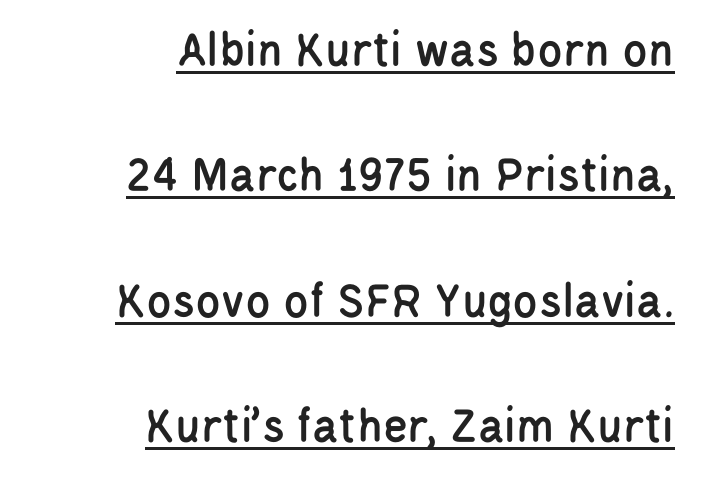
{"serif": "no", "italic": "no", "width": "condensed", "stroke_contrast": "low", "x_height": "large", "monospaced": "no", "underline": "yes", "align": "right", "line_spacing": "loose", "line_spacing_ratio": 2.46, "letter_spacing": "normal", "letter_spacing_em": 0.0, "glyph_px": 51}
